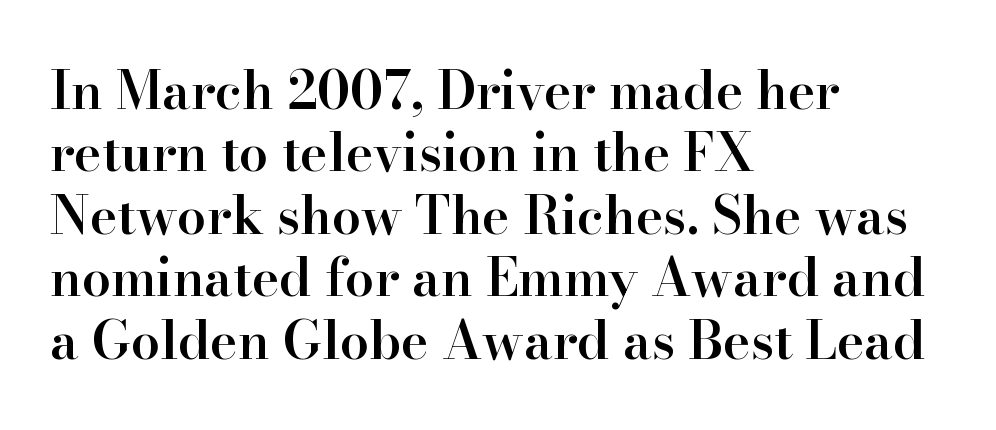
The image shows 52 px semibold serif type, upright; set left-aligned, line spacing 1.2x, normal letter spacing, not underlined; high stroke contrast and a small x-height.
